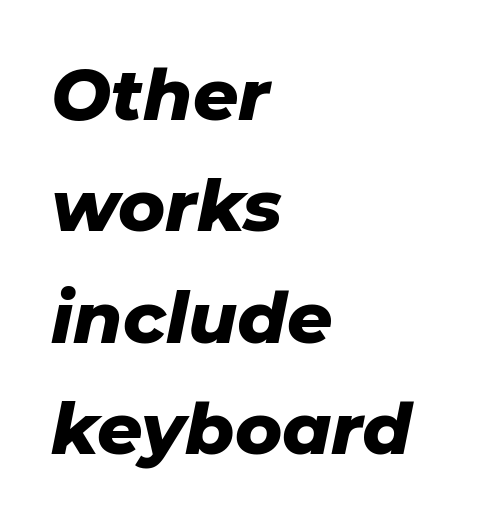
Q: Is the text bold? A: Yes.
Q: Is the text italic (slanted)? A: Yes, it leans right by about 11 degrees.
Q: Is the text underlined? A: No.
Q: How is the paragraph aligned? A: Left-aligned.
Q: Is the spacing between letters normal or unusually wide? A: Normal.
Q: Is the spacing between lines tight, normal or loose? A: Normal.
Q: Width (condensed, normal, or wide)? A: Normal.
Q: Stroke contrast? A: Low.
Q: x-height? A: Medium.
Q: Monospaced? A: No.
